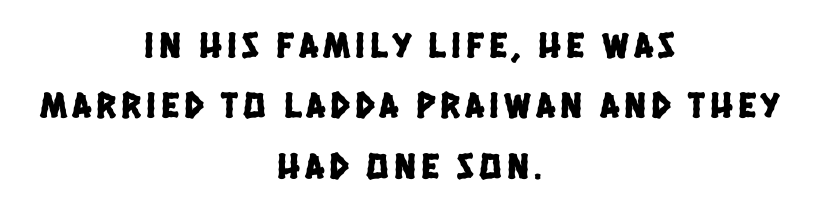
The image shows 37 px condensed sans-serif type; set centered, normal line spacing (1.63x), not underlined; low stroke contrast and a large x-height.
